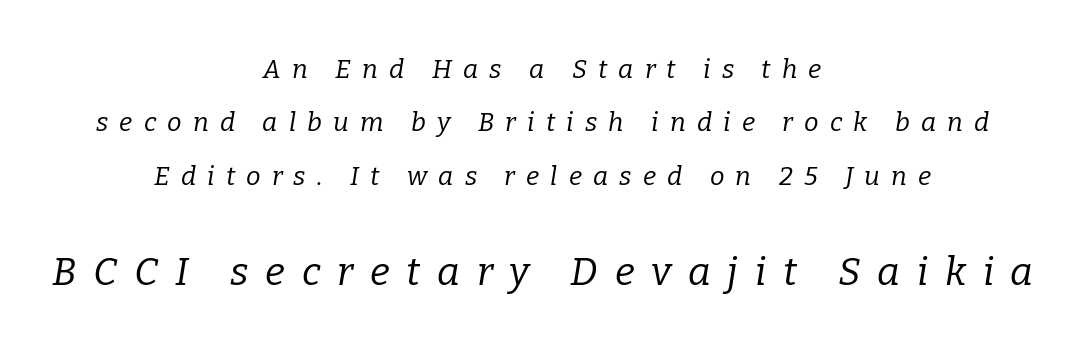
{"serif": "yes", "italic": "yes", "lean": "right", "slant_degrees": 9, "bold": "no", "weight": "regular", "width": "normal", "stroke_contrast": "low", "x_height": "medium", "monospaced": "no", "underline": "no", "align": "center", "line_spacing": "loose", "line_spacing_ratio": 2.05, "letter_spacing": "wide", "letter_spacing_em": 0.43, "larger_block": "second", "size_ratio": 1.5, "glyph_px": 39}
